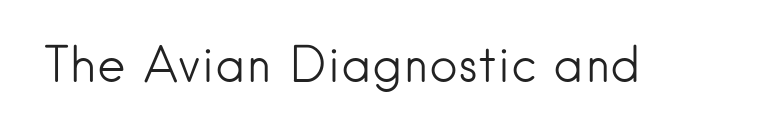
Q: Is the text bold? A: No.
Q: Is the text italic (slanted)? A: No, it is upright.
Q: Is the typeface a serif or a sans-serif typeface? A: Sans-serif.
Q: Is the text underlined? A: No.
Q: Is the spacing between letters normal or unusually wide? A: Normal.
Q: Width (condensed, normal, or wide)? A: Normal.
Q: Stroke contrast? A: Low.
Q: x-height? A: Small.
Q: Monospaced? A: No.
